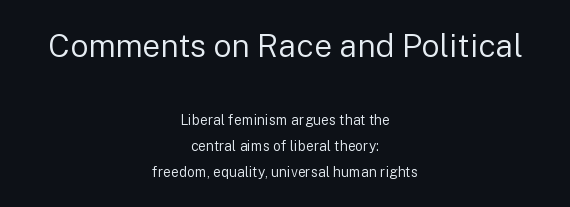
Unmarked baselines from the first word to the last. Casual observation: everything's sitting right in the middle. Stems and bowls with no extra thickness — not bold. A student would notice the top passage is typeset larger than what follows. This sample has the flowing, uneven cadence of proportional lettering. Is the letter spacing exaggerated? No — it looks like the ordinary default.
